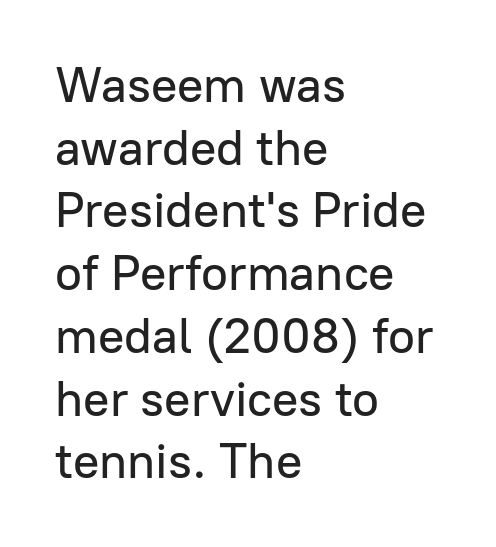
{"serif": "no", "italic": "no", "width": "normal", "stroke_contrast": "low", "x_height": "medium", "monospaced": "no", "underline": "no", "align": "left", "line_spacing": "normal", "line_spacing_ratio": 1.28, "letter_spacing": "normal", "letter_spacing_em": 0.0, "glyph_px": 49}
